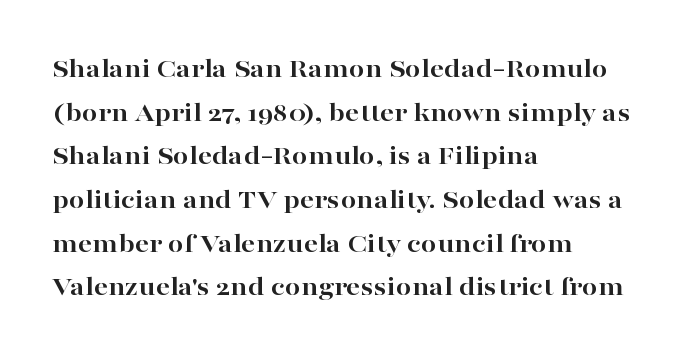
Q: Is the text bold? A: Yes.
Q: Is the text italic (slanted)? A: No, it is upright.
Q: Is the typeface a serif or a sans-serif typeface? A: Serif.
Q: Is the text underlined? A: No.
Q: How is the paragraph aligned? A: Left-aligned.
Q: Is the spacing between letters normal or unusually wide? A: Normal.
Q: Is the spacing between lines tight, normal or loose? A: Normal.
Q: Width (condensed, normal, or wide)? A: Wide.
Q: Stroke contrast? A: High.
Q: x-height? A: Medium.
Q: Monospaced? A: No.
